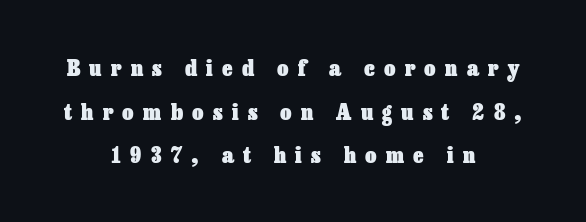
Q: Is the text bold? A: Yes.
Q: Is the text italic (slanted)? A: No, it is upright.
Q: Is the text underlined? A: No.
Q: How is the paragraph aligned? A: Centered.
Q: Is the spacing between letters normal or unusually wide? A: Unusually wide.
Q: Is the spacing between lines tight, normal or loose? A: Loose.
